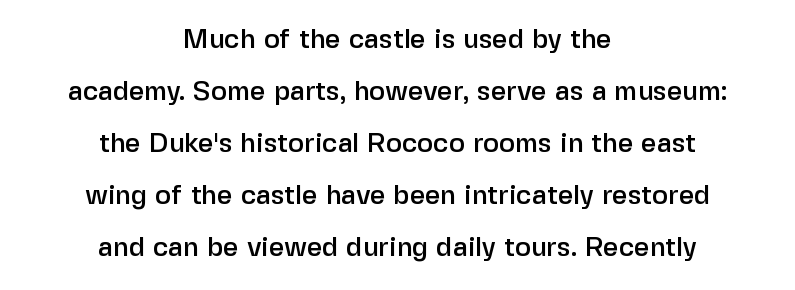
Q: Is the text italic (slanted)? A: No, it is upright.
Q: Is the text underlined? A: No.
Q: How is the paragraph aligned? A: Centered.
Q: Is the spacing between letters normal or unusually wide? A: Normal.
Q: Is the spacing between lines tight, normal or loose? A: Loose.
